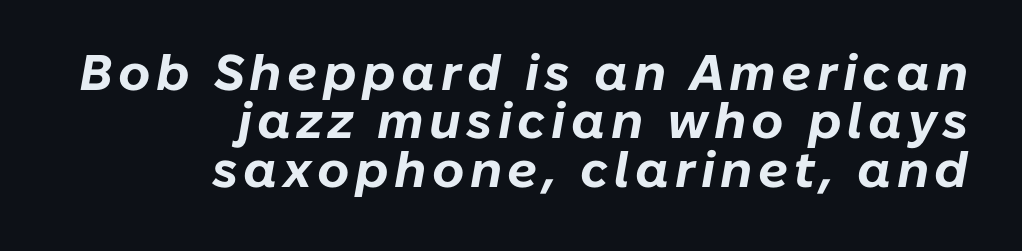
This rendering features lettering with no underline. Think of a printed novel: that variable character pitch is what you see here. These lines stack with their right ends in a neat column. Thick stems and heavy bowls — unmistakably bold.
